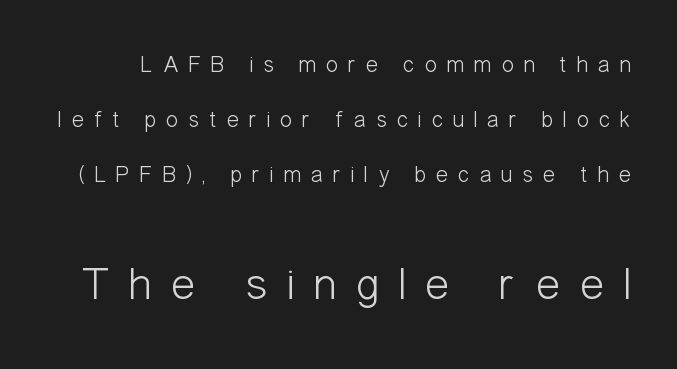
Q: Is the text bold? A: No.
Q: Is the text italic (slanted)? A: No, it is upright.
Q: Is the typeface a serif or a sans-serif typeface? A: Sans-serif.
Q: Is the text underlined? A: No.
Q: Is the spacing between letters normal or unusually wide? A: Unusually wide.
Q: Is the spacing between lines tight, normal or loose? A: Loose.
Q: Which block of text is set in a larger size, the first (top) or the second (bottom)? A: The second (bottom) one.
Q: Width (condensed, normal, or wide)? A: Condensed.
Q: Stroke contrast? A: Low.
Q: x-height? A: Medium.
Q: Monospaced? A: No.
